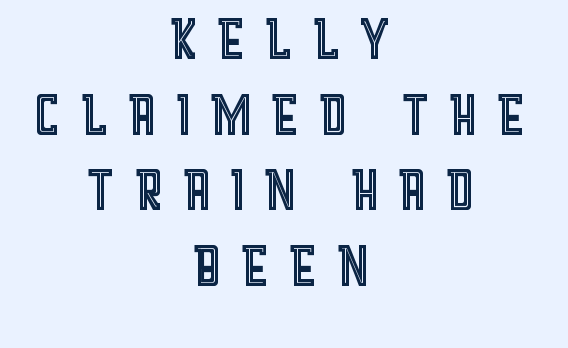
The image shows 75 px condensed type, upright; set centered, tight line spacing (1.01x), unusually wide letter spacing (+0.2 em), not underlined; a large x-height.
